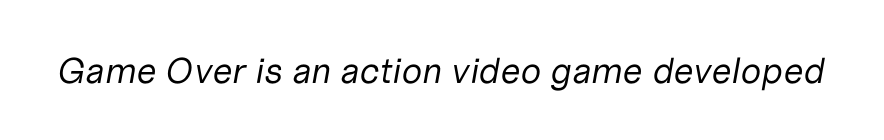
The image shows 36 px regular-weight type, italic (leaning right); set normal letter spacing, not underlined; low stroke contrast and a medium x-height.
